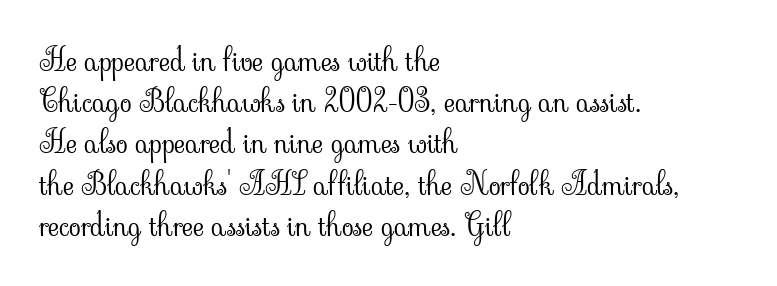
The image shows 31 px light serif type, upright; set left-aligned, normal line spacing (1.33x), normal letter spacing, not underlined; low stroke contrast and a small x-height.
